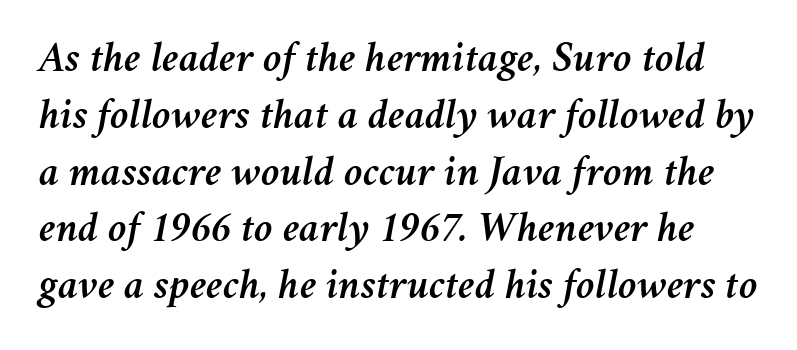
Q: Is the text italic (slanted)? A: Yes, it leans right by about 11 degrees.
Q: Is the text underlined? A: No.
Q: Is the spacing between letters normal or unusually wide? A: Normal.
Q: Is the spacing between lines tight, normal or loose? A: Normal.
Q: Width (condensed, normal, or wide)? A: Normal.
Q: Stroke contrast? A: Medium.
Q: x-height? A: Medium.
Q: Monospaced? A: No.
